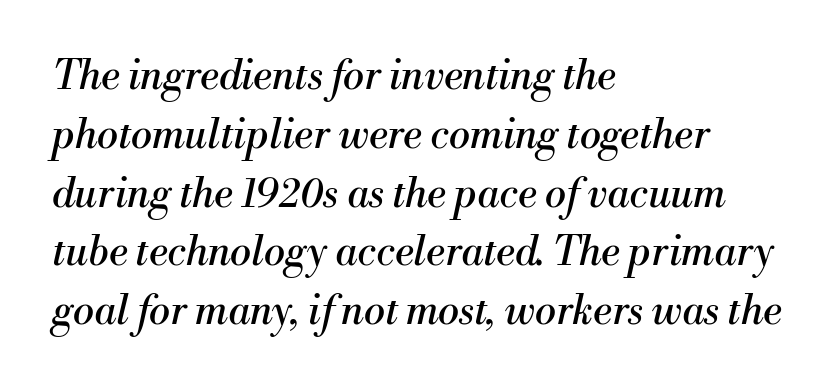
The image shows 40 px regular-weight serif type, italic (leaning right); set left-aligned, normal line spacing (1.47x), normal letter spacing, not underlined; medium stroke contrast and a small x-height.
